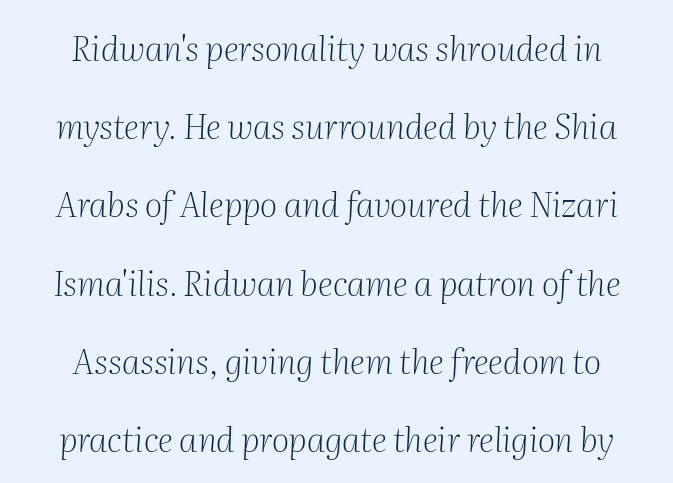
Q: Is the text bold? A: No.
Q: Is the text italic (slanted)? A: Yes, it leans right by about 2 degrees.
Q: Is the typeface a serif or a sans-serif typeface? A: Serif.
Q: Is the text underlined? A: No.
Q: How is the paragraph aligned? A: Centered.
Q: Is the spacing between letters normal or unusually wide? A: Normal.
Q: Is the spacing between lines tight, normal or loose? A: Loose.
Q: Width (condensed, normal, or wide)? A: Normal.
Q: Stroke contrast? A: Medium.
Q: x-height? A: Medium.
Q: Monospaced? A: No.
